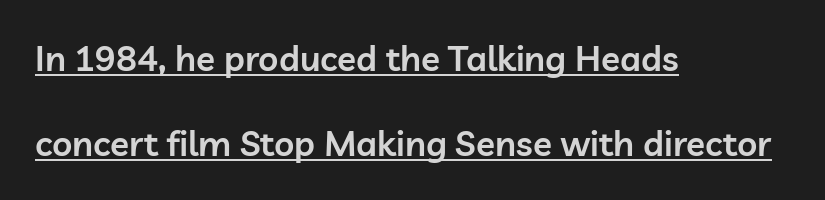
The image shows 35 px semibold sans-serif type, upright; set left-aligned, loose line spacing (2.42x), normal letter spacing, underlined; low stroke contrast and a medium x-height.
